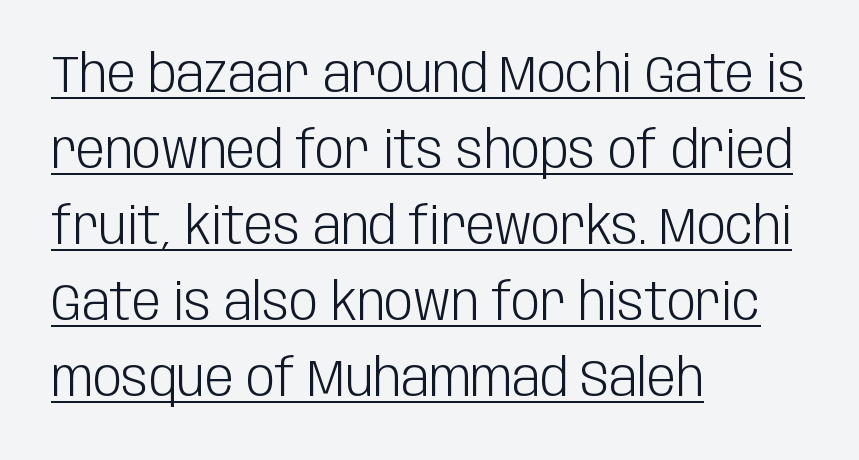
Each line of the rendering has a horizontal stroke beneath the glyphs. These lines are rendered in a variable-pitch font. You can tell from the bare stems that sans-serif type was used. This is the regular roman posture of the typeface. Notice how the passage keeps a crisp vertical edge on the left only.
